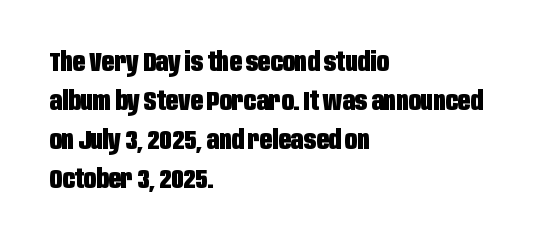
{"italic": "no", "bold": "yes", "underline": "no", "align": "left", "line_spacing": "normal", "line_spacing_ratio": 1.45, "letter_spacing": "normal", "letter_spacing_em": 0.0, "glyph_px": 27}
